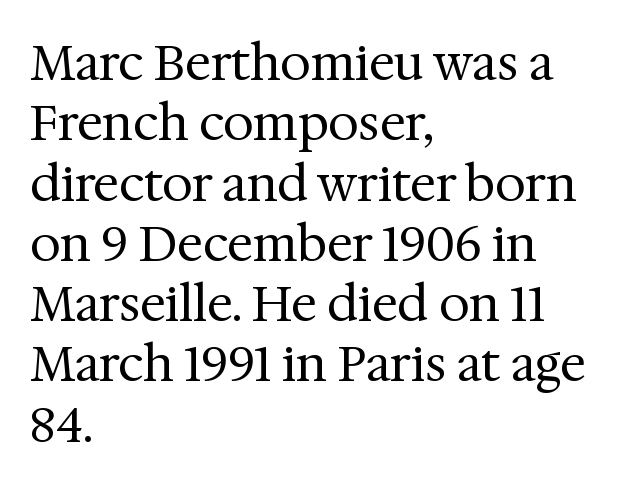
The image shows 49 px regular-weight serif type, upright; set left-aligned, line spacing 1.23x, normal letter spacing, not underlined; medium stroke contrast and a medium x-height.
